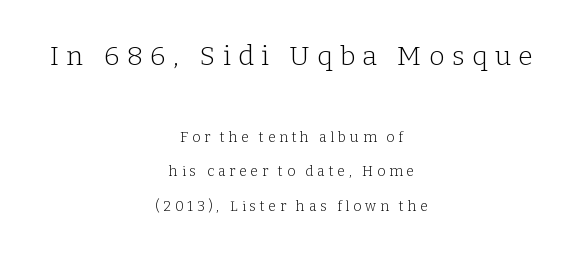
Weight class: somewhere from thin through regular. Successive baselines arrive slowly, with a big drop between each. Typeset on center — no edge is straight. Visually, the top section dominates because its glyphs are scaled up.
